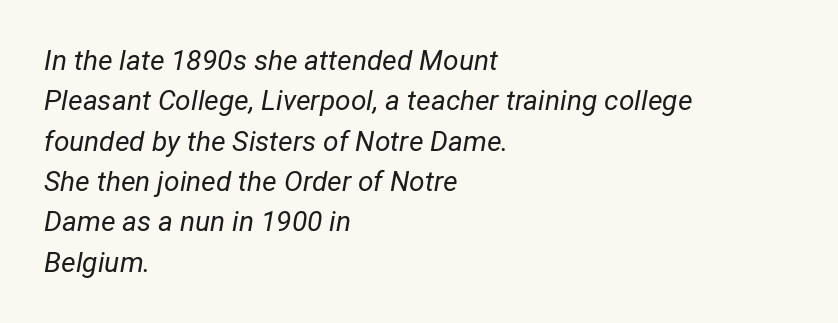
Q: Is the text bold? A: No.
Q: Is the text italic (slanted)? A: Yes, it leans right by about 12 degrees.
Q: Is the text underlined? A: No.
Q: How is the paragraph aligned? A: Left-aligned.
Q: Is the spacing between letters normal or unusually wide? A: Normal.
Q: Is the spacing between lines tight, normal or loose? A: Normal.
Q: Width (condensed, normal, or wide)? A: Normal.
Q: Stroke contrast? A: Low.
Q: x-height? A: Medium.
Q: Monospaced? A: No.
